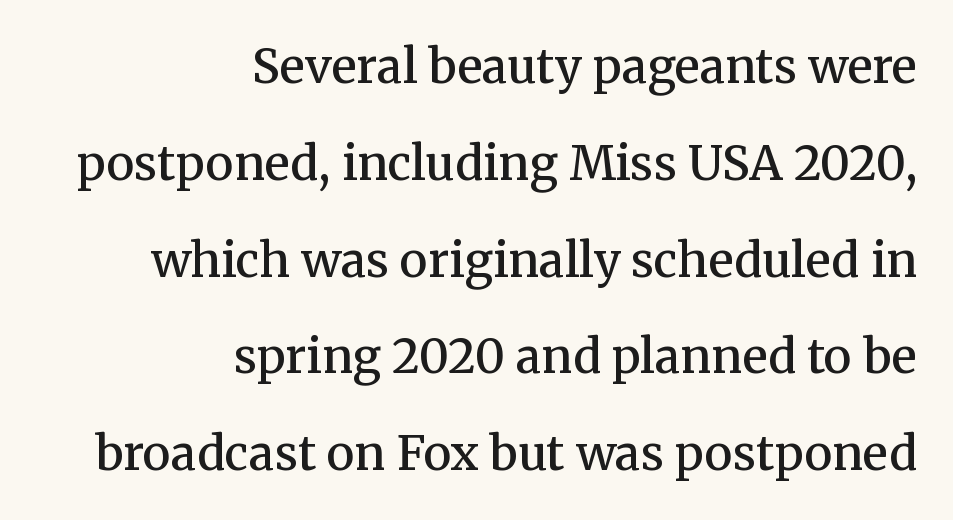
The image shows 47 px semibold serif type, upright; set right-aligned, loose line spacing (2.06x), normal letter spacing, not underlined; medium stroke contrast and a medium x-height.
